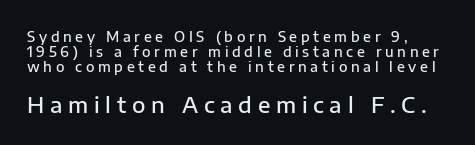
{"italic": "no", "bold": "semi", "underline": "no", "line_spacing": "tight", "line_spacing_ratio": 1.07, "letter_spacing": "wide", "letter_spacing_em": 0.26, "larger_block": "second", "size_ratio": 1.57, "glyph_px": 22}
